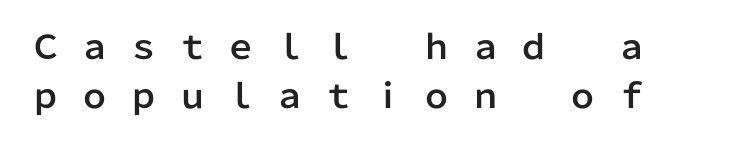
Rows of type keep a routine distance in the vertical direction. Inter-character spacing is expanded well beyond the font's built-in metrics. Each letter keeps its own natural width here, so spacing adapts to shape. Vertical strokes here are truly vertical. Horizontal alignment here is leftward, the default for most running prose.
